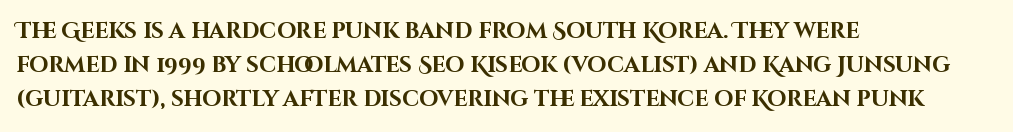
Q: Is the text bold? A: Yes.
Q: Is the text italic (slanted)? A: No, it is upright.
Q: Is the text underlined? A: No.
Q: How is the paragraph aligned? A: Left-aligned.
Q: Is the spacing between letters normal or unusually wide? A: Normal.
Q: Is the spacing between lines tight, normal or loose? A: Normal.
